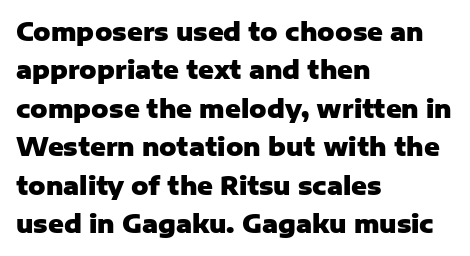
Q: Is the text bold? A: Yes.
Q: Is the text italic (slanted)? A: No, it is upright.
Q: Is the text underlined? A: No.
Q: How is the paragraph aligned? A: Left-aligned.
Q: Is the spacing between letters normal or unusually wide? A: Normal.
Q: Is the spacing between lines tight, normal or loose? A: Normal.
